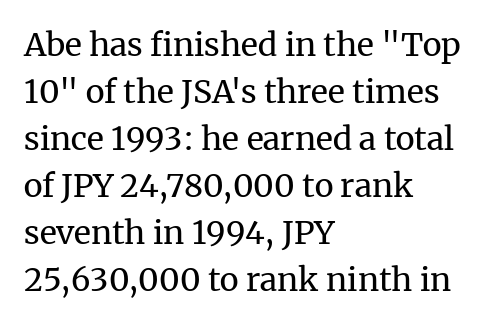
The image shows 32 px regular-weight serif type, upright; set left-aligned, normal line spacing (1.47x), normal letter spacing, not underlined; medium stroke contrast and a medium x-height.
